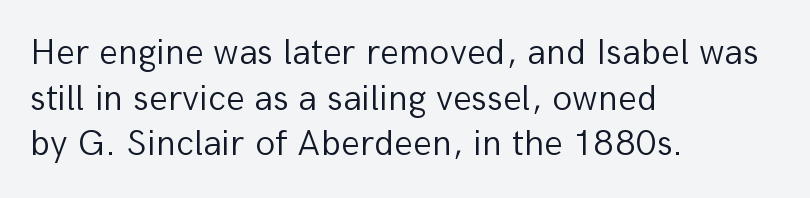
To sum up the face: it is a sans, with no serifs. A typesetter would call this proportional, since set widths differ per character. Caption: standard tracking, unaltered. Does the copy run flush right? No — it runs flush left.
